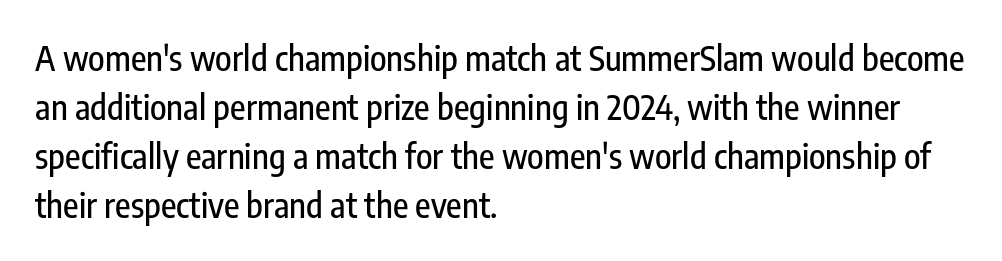
The image shows 34 px condensed sans-serif type, upright; set left-aligned, normal line spacing (1.44x), normal letter spacing, not underlined; low stroke contrast and a medium x-height.
